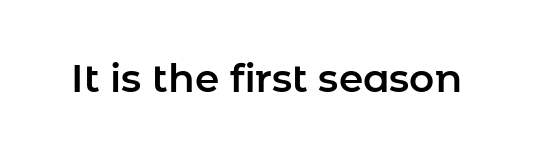
{"serif": "no", "italic": "no", "width": "normal", "stroke_contrast": "low", "x_height": "medium", "monospaced": "no", "underline": "no", "letter_spacing": "normal", "letter_spacing_em": 0.0, "glyph_px": 39}
